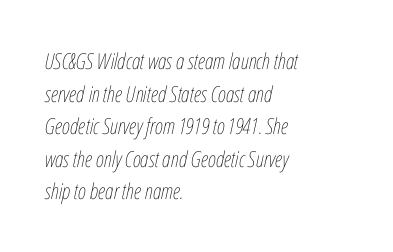
A typesetter would call this zero additional tracking. Caption: face not bold, strokes unweighted. Tall strokes in this sample are angled rather than plumb. The strip under each line holds only bare page. If you measured baseline to baseline, you'd find a middling distance.
